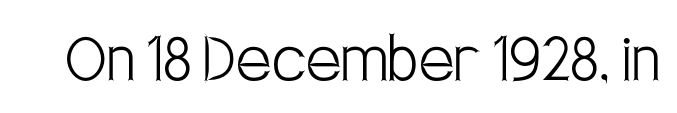
The passage shown has conventional tracking throughout. Quick note: not italic, upright. The string is rendered with underlining switched off. Each letter's strokes conclude bluntly, with no projecting serifs. Heft: none added — not bold.
